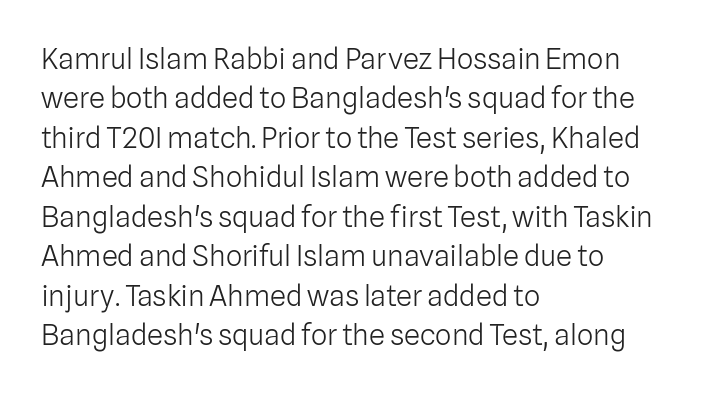
Q: Is the text bold? A: No.
Q: Is the text italic (slanted)? A: No, it is upright.
Q: Is the typeface a serif or a sans-serif typeface? A: Sans-serif.
Q: Is the text underlined? A: No.
Q: How is the paragraph aligned? A: Left-aligned.
Q: Is the spacing between letters normal or unusually wide? A: Normal.
Q: Is the spacing between lines tight, normal or loose? A: Normal.
Q: Width (condensed, normal, or wide)? A: Normal.
Q: Stroke contrast? A: Low.
Q: x-height? A: Medium.
Q: Monospaced? A: No.
